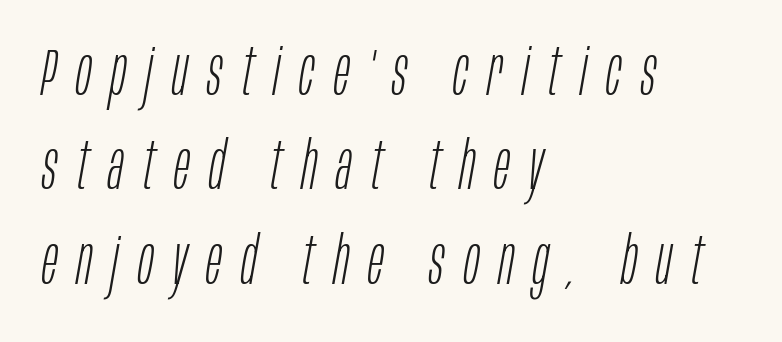
Someone cranked the tracking dial way up on this one. Italic: yes, the glyphs are oblique. Quick note: underline off. The typesetting does not lean heavy: it is not bold. Horizontal alignment here is leftward, the default for most running prose.
